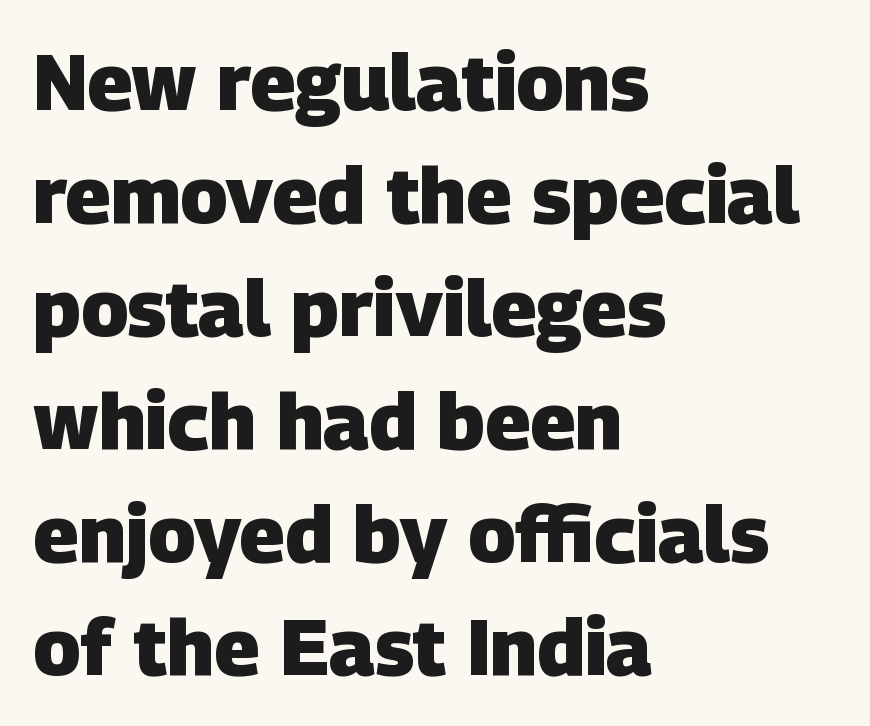
Thick stems and heavy bowls — unmistakably bold. The typesetter chose a ragged-right arrangement here. Serif or sans? Sans — the stroke terminals are bare. The face used here is proportionally spaced, like ordinary book or web type.
